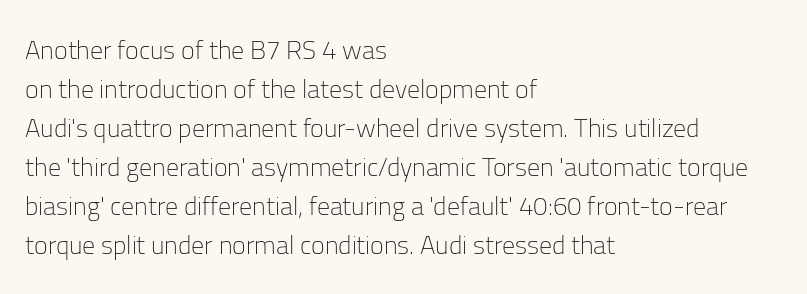
{"italic": "no", "bold": "no", "underline": "no", "align": "left", "line_spacing": "normal", "line_spacing_ratio": 1.5, "letter_spacing": "normal", "letter_spacing_em": 0.0, "glyph_px": 26}
